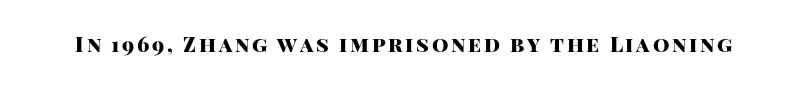
Pretty heavy lettering here — definitely bold. The passage shown is not underscored anywhere. Do the letters lean? They stand straight.
